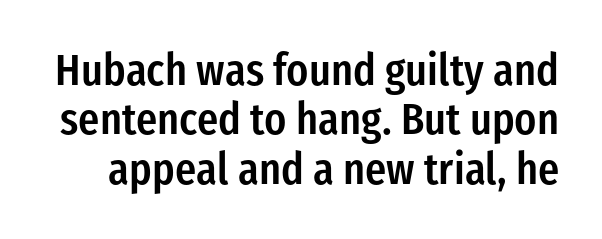
Does the weight exceed regular? Yes, but only to semibold. Whoever set this chose condensed vertical rhythm over breathing room. The designer went with a sans here, leaving each stem footless. Inter-character spacing is left at the font's built-in metrics.
